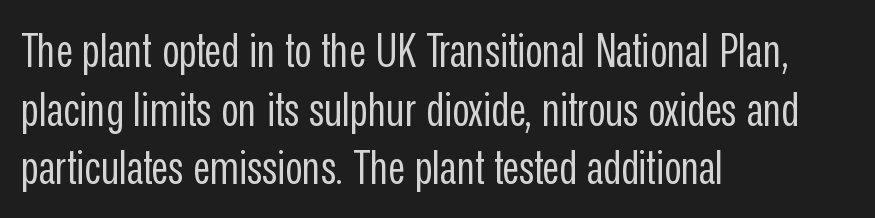
{"serif": "no", "italic": "no", "bold": "no", "weight": "regular", "width": "condensed", "stroke_contrast": "low", "x_height": "medium", "monospaced": "no", "underline": "no", "align": "left", "line_spacing": "normal", "line_spacing_ratio": 1.25, "letter_spacing": "normal", "letter_spacing_em": 0.0, "glyph_px": 47}
